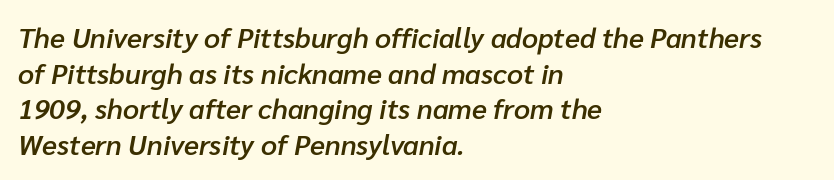
Q: Is the text bold? A: Semi-bold.
Q: Is the text italic (slanted)? A: Yes, it leans right by about 10 degrees.
Q: Is the text underlined? A: No.
Q: How is the paragraph aligned? A: Left-aligned.
Q: Is the spacing between letters normal or unusually wide? A: Normal.
Q: Is the spacing between lines tight, normal or loose? A: Normal.
Q: Width (condensed, normal, or wide)? A: Normal.
Q: Stroke contrast? A: Low.
Q: x-height? A: Medium.
Q: Monospaced? A: No.
